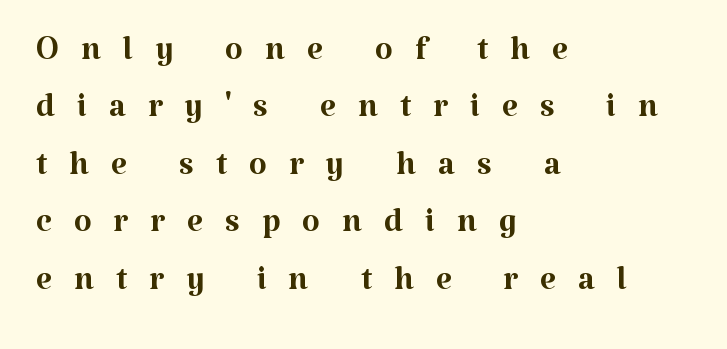
Q: Is the text bold? A: No.
Q: Is the text italic (slanted)? A: No, it is upright.
Q: Is the typeface a serif or a sans-serif typeface? A: Serif.
Q: Is the text underlined? A: No.
Q: How is the paragraph aligned? A: Left-aligned.
Q: Is the spacing between letters normal or unusually wide? A: Unusually wide.
Q: Is the spacing between lines tight, normal or loose? A: Normal.
Q: Width (condensed, normal, or wide)? A: Normal.
Q: Stroke contrast? A: Medium.
Q: x-height? A: Medium.
Q: Monospaced? A: No.
